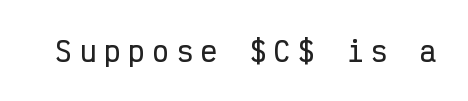
{"italic": "no", "underline": "no", "letter_spacing": "wide", "letter_spacing_em": 0.3, "glyph_px": 27}
